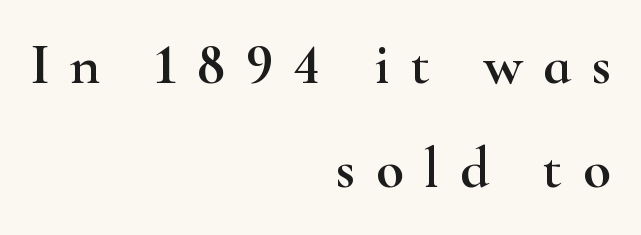
Q: Is the text italic (slanted)? A: No, it is upright.
Q: Is the typeface a serif or a sans-serif typeface? A: Serif.
Q: Is the text underlined? A: No.
Q: How is the paragraph aligned? A: Right-aligned.
Q: Is the spacing between letters normal or unusually wide? A: Unusually wide.
Q: Width (condensed, normal, or wide)? A: Wide.
Q: Stroke contrast? A: High.
Q: x-height? A: Small.
Q: Monospaced? A: No.
